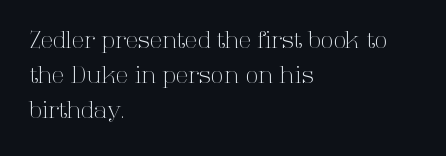
A typesetter would call this leading conventional body-copy spacing. Casual observation: everything's shoved over to the left. Counters stay open thanks to moderate or lighter strokes. The lettering stays uniformly vertical, giving the passage a roman look. No extra tracking has been applied to these lines. The gap between lines stays unmarked.
